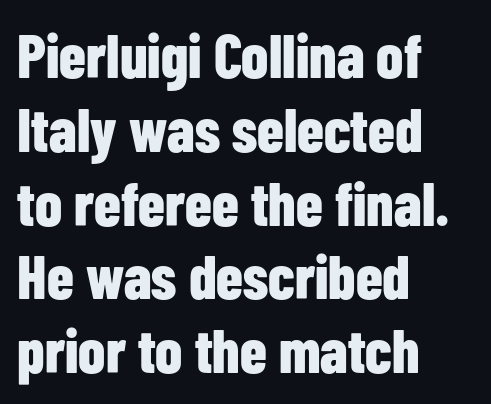
Is the letter spacing exaggerated? No — it looks like the ordinary default. Proportional: the letters do not fall into vertical columns. Alignment: flush left. The type family on display is of the sans-serif kind. Look at the stroke-to-counter ratio: heavy, a bold.
